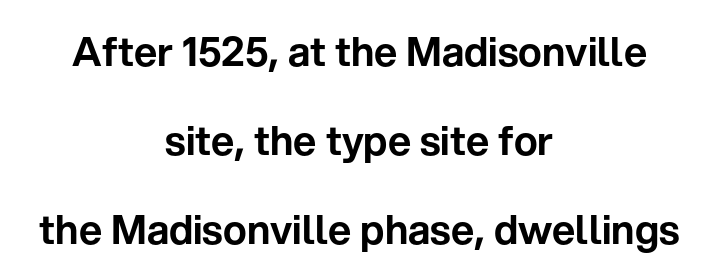
The image shows 40 px sans-serif type, upright; set centered, loose line spacing (2.22x), normal letter spacing, not underlined; low stroke contrast and a medium x-height.
